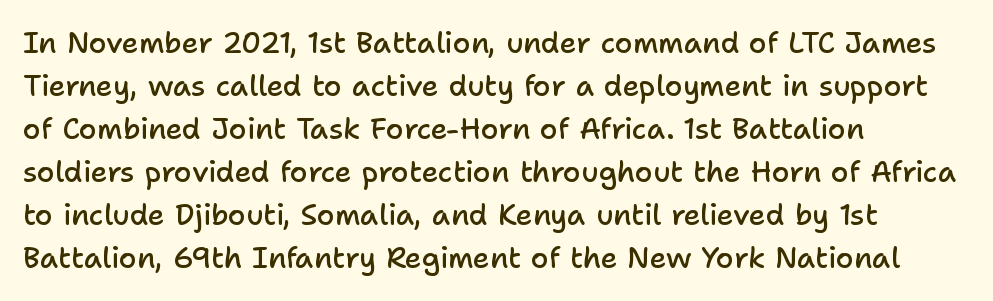
The image shows 29 px semibold sans-serif type, upright; set left-aligned, normal line spacing (1.48x), normal letter spacing, not underlined; low stroke contrast and a medium x-height.
